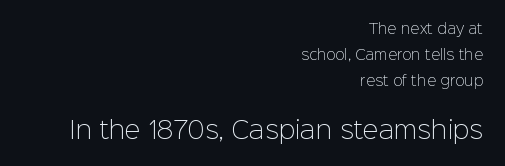
{"italic": "no", "bold": "no", "underline": "no", "align": "right", "line_spacing_ratio": 1.85, "letter_spacing": "normal", "letter_spacing_em": 0.0, "larger_block": "second", "size_ratio": 1.71, "glyph_px": 24}
